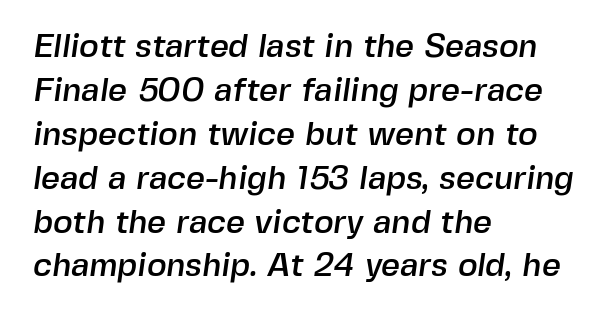
{"serif": "no", "width": "normal", "x_height": "medium", "monospaced": "no", "underline": "no", "align": "left", "line_spacing": "normal", "line_spacing_ratio": 1.33, "letter_spacing": "normal", "letter_spacing_em": 0.0, "glyph_px": 33}
